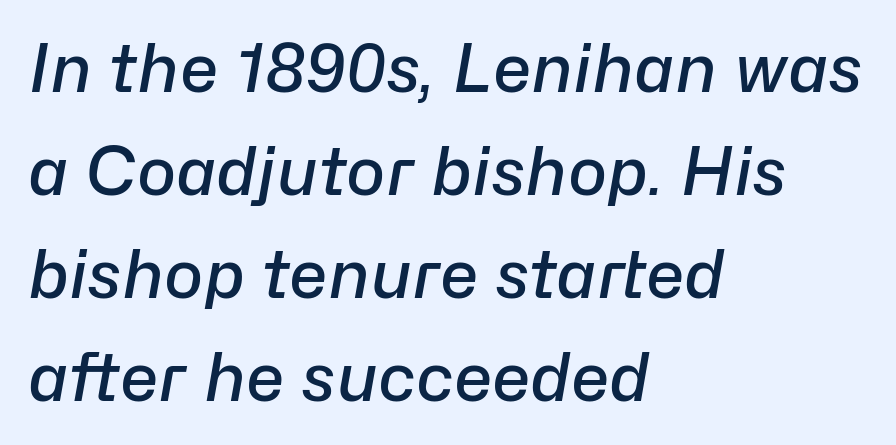
Q: Is the text bold? A: Semi-bold.
Q: Is the text italic (slanted)? A: Yes, it leans right by about 10 degrees.
Q: Is the text underlined? A: No.
Q: How is the paragraph aligned? A: Left-aligned.
Q: Is the spacing between letters normal or unusually wide? A: Normal.
Q: Is the spacing between lines tight, normal or loose? A: Normal.
Q: Width (condensed, normal, or wide)? A: Normal.
Q: Stroke contrast? A: Low.
Q: x-height? A: Medium.
Q: Monospaced? A: No.
